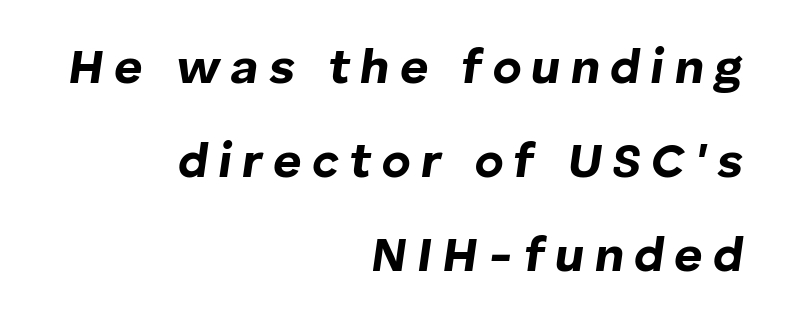
Q: Is the text bold? A: Yes.
Q: Is the text italic (slanted)? A: Yes, it leans right by about 8 degrees.
Q: Is the text underlined? A: No.
Q: How is the paragraph aligned? A: Right-aligned.
Q: Is the spacing between letters normal or unusually wide? A: Unusually wide.
Q: Is the spacing between lines tight, normal or loose? A: Loose.
Q: Width (condensed, normal, or wide)? A: Normal.
Q: Stroke contrast? A: Low.
Q: x-height? A: Medium.
Q: Monospaced? A: No.
